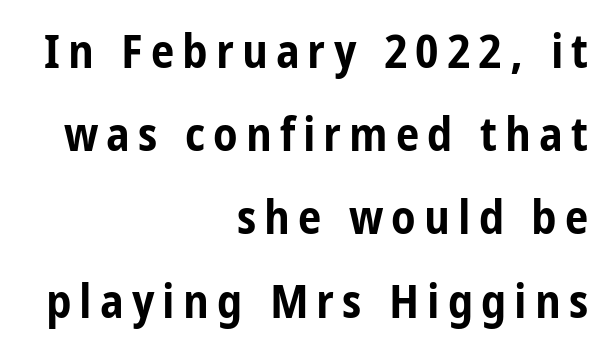
Do the characters align in a grid? No, the font is proportional. Nope, not italic — everything's standing straight. Notice how the passage keeps a crisp vertical edge on the right only. Heavy-handed strokes throughout: this text is bold. No feet cap the strokes, marking this as sans-serif type.
